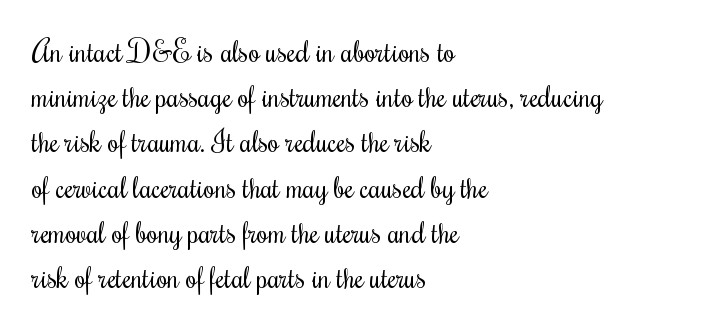
The image shows 29 px regular-weight, condensed serif type; set left-aligned, normal line spacing (1.56x), normal letter spacing, not underlined; medium stroke contrast and a small x-height.
